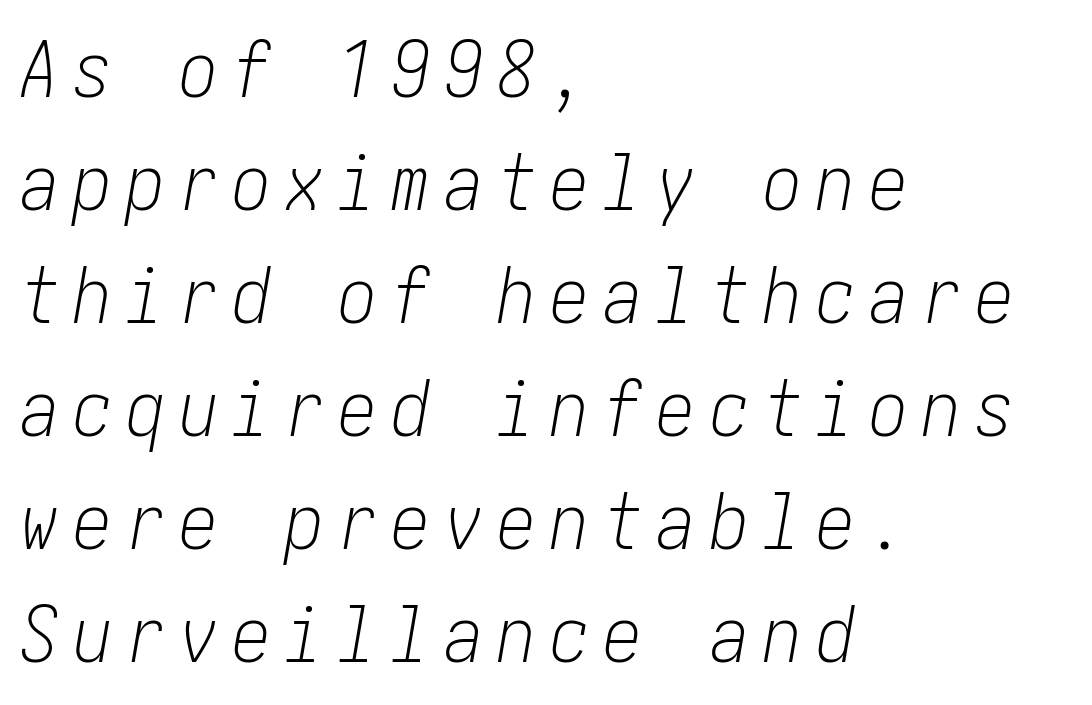
The image shows 78 px light, condensed type, italic (leaning right); set left-aligned, normal line spacing (1.45x), not underlined; low stroke contrast and a medium x-height.
